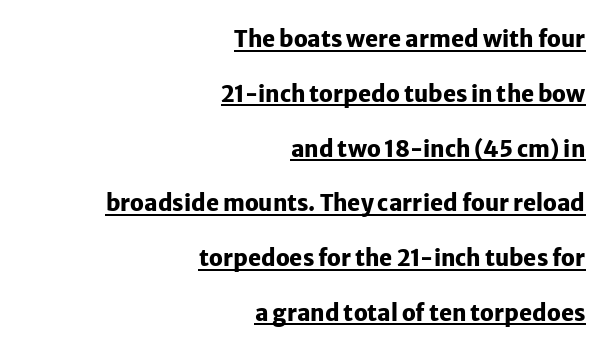
Q: Is the text bold? A: Yes.
Q: Is the text italic (slanted)? A: No, it is upright.
Q: Is the text underlined? A: Yes.
Q: How is the paragraph aligned? A: Right-aligned.
Q: Is the spacing between letters normal or unusually wide? A: Normal.
Q: Is the spacing between lines tight, normal or loose? A: Loose.
